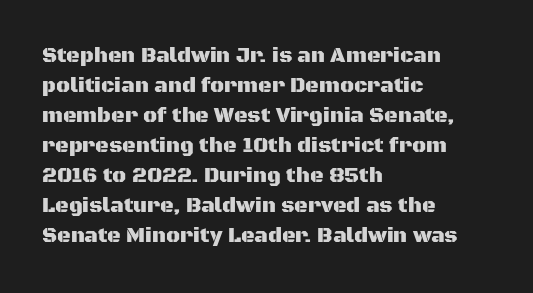
Q: Is the text italic (slanted)? A: No, it is upright.
Q: Is the text underlined? A: No.
Q: How is the paragraph aligned? A: Left-aligned.
Q: Is the spacing between letters normal or unusually wide? A: Normal.
Q: Is the spacing between lines tight, normal or loose? A: Normal.
